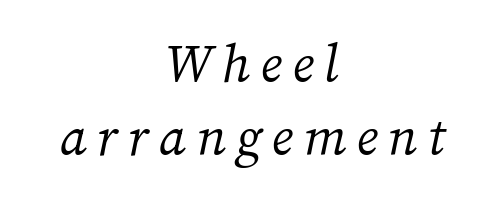
A typesetter would call this proportional, since set widths differ per character. The weight tops out at a normal text grade. What's the leading like? Ordinary, nothing unusual. Every row of glyphs is offset so its center matches the block's center.
